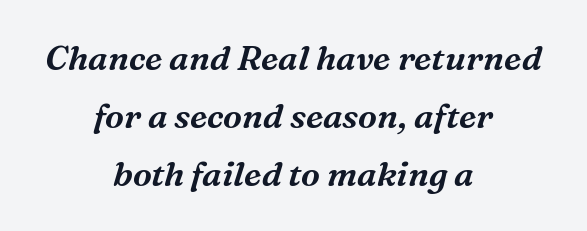
The image shows 34 px serif type, italic (leaning right); set centered, normal line spacing (1.7x), normal letter spacing, not underlined; medium stroke contrast and a medium x-height.
